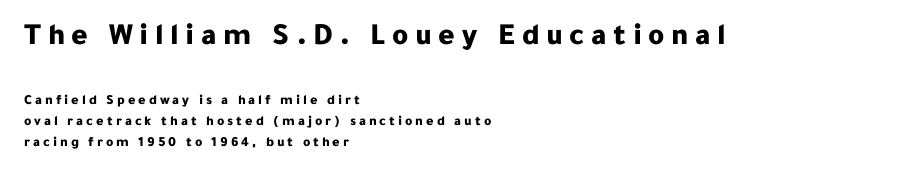
The image shows 31 px bold sans-serif type, upright; set left-aligned, normal line spacing (1.5x), unusually wide letter spacing (+0.21 em), not underlined; the first (top) block is 2.21x larger; low stroke contrast and a medium x-height.
